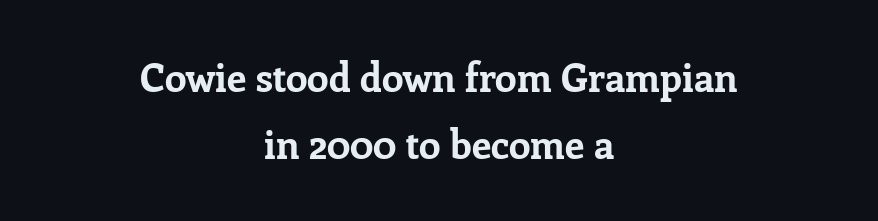
{"serif": "yes", "italic": "no", "bold": "yes", "weight": "bold", "width": "normal", "stroke_contrast": "low", "x_height": "medium", "monospaced": "no", "underline": "no", "align": "center", "line_spacing_ratio": 1.72, "letter_spacing": "normal", "letter_spacing_em": 0.0, "glyph_px": 39}
